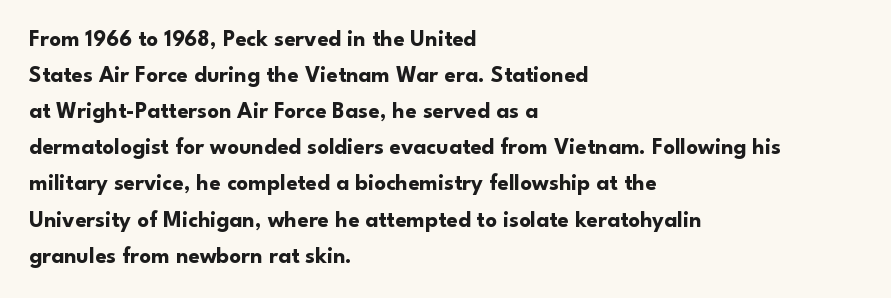
The image shows 23 px bold type, upright; set left-aligned, normal line spacing (1.57x), normal letter spacing, not underlined.
